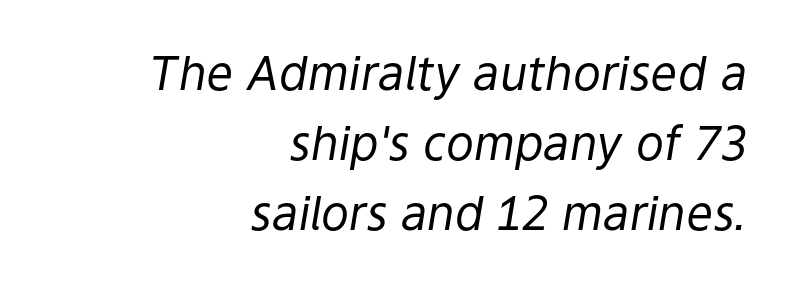
The axis of the letterforms is tilted away from vertical. The area under the type is left untouched. Layout note: lines flush right. Is the stroke heavy? The answer is a plain regular-or-lighter.
